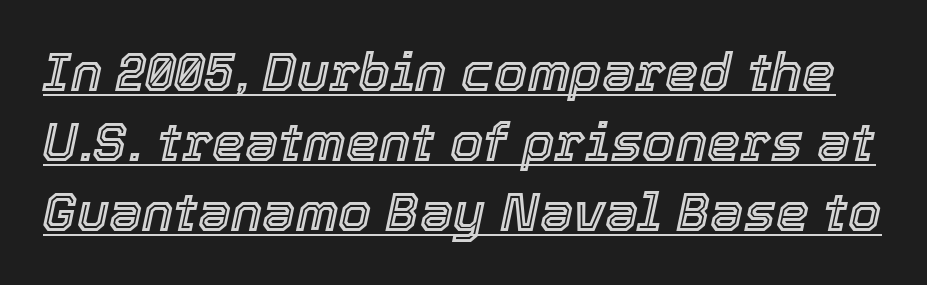
Q: Is the text italic (slanted)? A: Yes, it leans right by about 12 degrees.
Q: Is the text underlined? A: Yes.
Q: Is the spacing between letters normal or unusually wide? A: Normal.
Q: Is the spacing between lines tight, normal or loose? A: Normal.
Q: Width (condensed, normal, or wide)? A: Normal.
Q: x-height? A: Medium.
Q: Monospaced? A: No.
